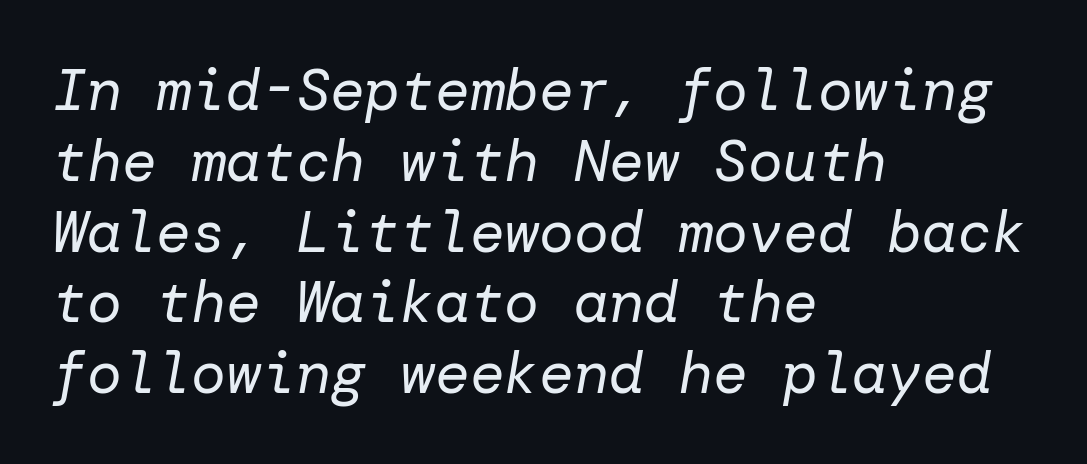
{"italic": "yes", "lean": "right", "slant_degrees": 10, "bold": "no", "weight": "regular", "width": "normal", "stroke_contrast": "low", "x_height": "medium", "underline": "no", "align": "left", "line_spacing_ratio": 1.22, "letter_spacing": "normal", "letter_spacing_em": 0.0, "glyph_px": 58}
